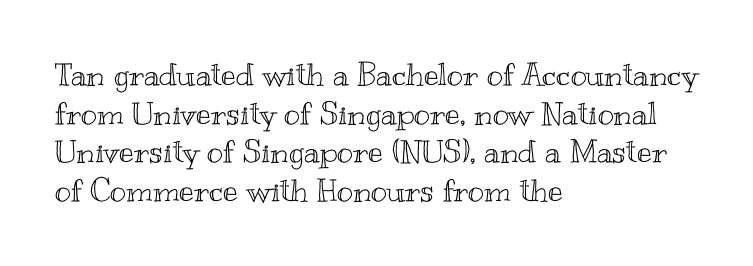
Q: Is the text italic (slanted)? A: No, it is upright.
Q: Is the text underlined? A: No.
Q: How is the paragraph aligned? A: Left-aligned.
Q: Is the spacing between letters normal or unusually wide? A: Normal.
Q: Is the spacing between lines tight, normal or loose? A: Normal.
Q: Width (condensed, normal, or wide)? A: Wide.
Q: x-height? A: Small.
Q: Monospaced? A: No.
